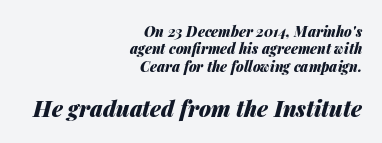
Q: Is the text bold? A: Yes.
Q: Is the text italic (slanted)? A: Yes, it leans right by about 14 degrees.
Q: Is the text underlined? A: No.
Q: How is the paragraph aligned? A: Right-aligned.
Q: Is the spacing between letters normal or unusually wide? A: Normal.
Q: Which block of text is set in a larger size, the first (top) or the second (bottom)? A: The second (bottom) one.
